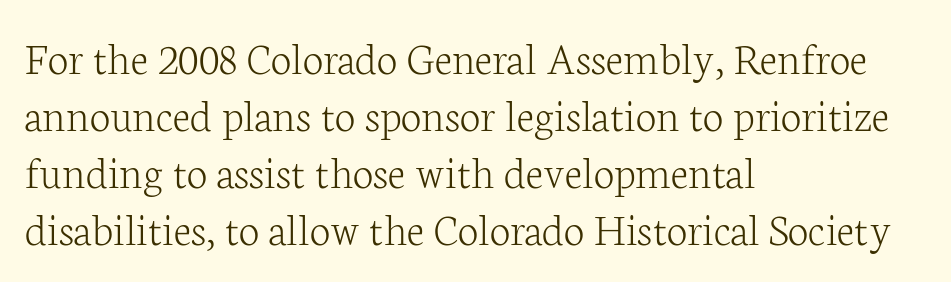
The letters advance in unequal steps, a hallmark of proportional type. The horizontal fit of the characters is conventional and even. The rendering anchors every line to the left-hand side. Unlike a clean sans, this face finishes its strokes with serifs. Letters rest on an invisible, unmarked baseline.
